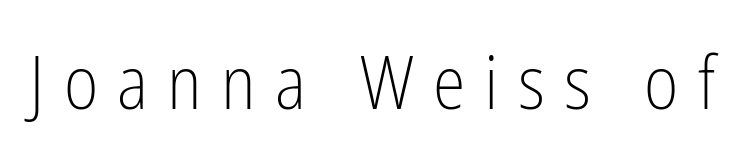
{"serif": "no", "italic": "no", "bold": "no", "weight": "light", "width": "condensed", "stroke_contrast": "low", "x_height": "medium", "monospaced": "no", "underline": "no", "letter_spacing": "wide", "letter_spacing_em": 0.26, "glyph_px": 74}
